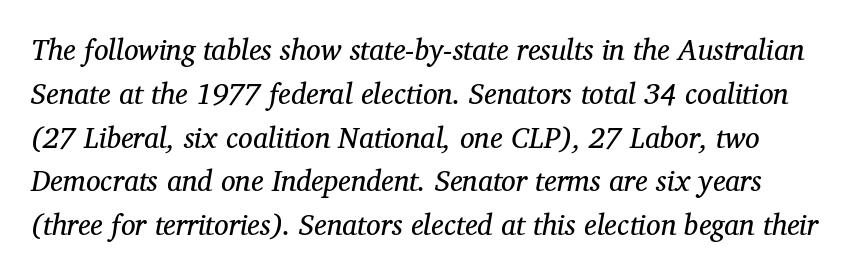
Q: Is the text bold? A: No.
Q: Is the text italic (slanted)? A: Yes, it leans right by about 12 degrees.
Q: Is the typeface a serif or a sans-serif typeface? A: Serif.
Q: Is the text underlined? A: No.
Q: Is the spacing between letters normal or unusually wide? A: Normal.
Q: Is the spacing between lines tight, normal or loose? A: Normal.
Q: Width (condensed, normal, or wide)? A: Normal.
Q: Stroke contrast? A: Medium.
Q: x-height? A: Medium.
Q: Monospaced? A: No.
